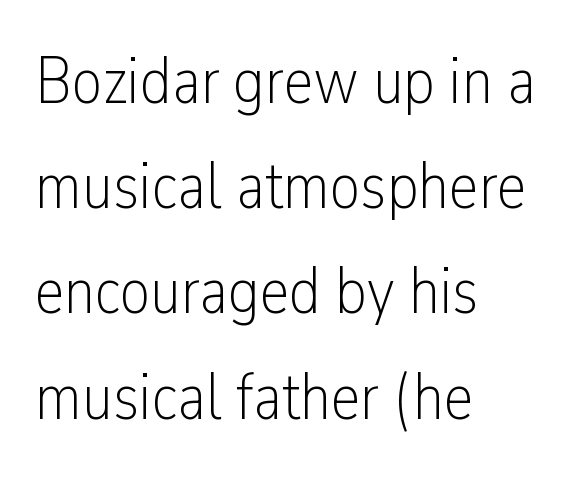
{"serif": "no", "italic": "no", "bold": "no", "weight": "light", "width": "condensed", "stroke_contrast": "low", "x_height": "medium", "monospaced": "no", "underline": "no", "align": "left", "line_spacing": "normal", "line_spacing_ratio": 1.57, "letter_spacing": "normal", "letter_spacing_em": 0.0, "glyph_px": 67}
